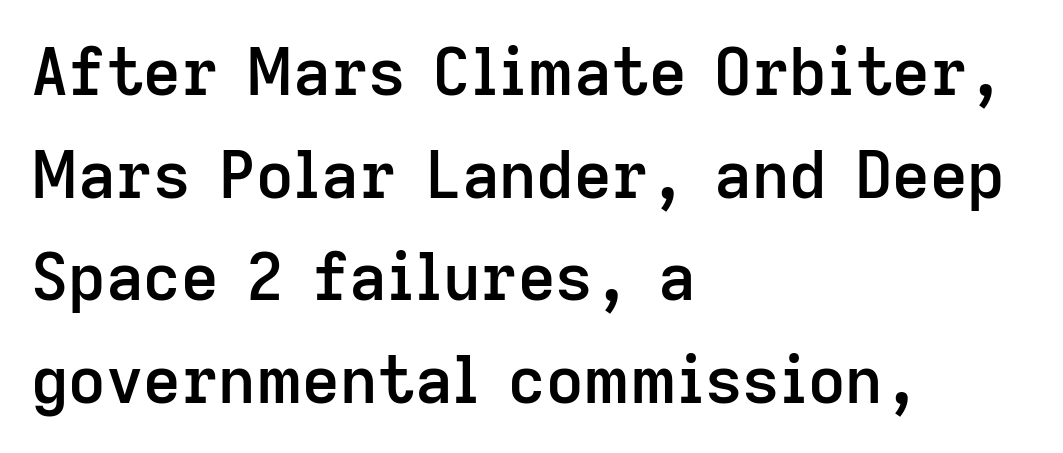
{"serif": "no", "italic": "no", "bold": "semi", "weight": "semibold", "width": "normal", "stroke_contrast": "low", "x_height": "medium", "monospaced": "no", "underline": "no", "align": "left", "line_spacing": "normal", "line_spacing_ratio": 1.58, "letter_spacing": "normal", "letter_spacing_em": 0.0, "glyph_px": 65}
